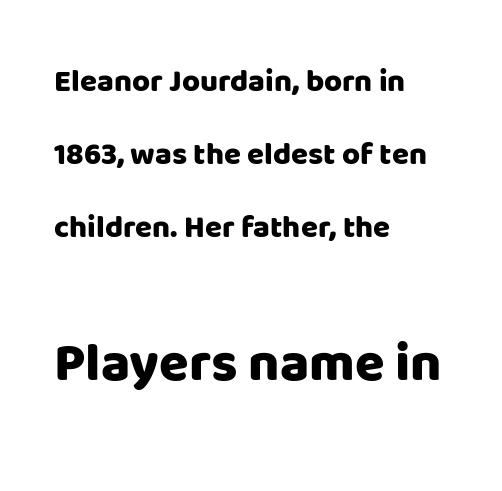
Q: Is the text bold? A: Yes.
Q: Is the text italic (slanted)? A: No, it is upright.
Q: Is the typeface a serif or a sans-serif typeface? A: Sans-serif.
Q: Is the text underlined? A: No.
Q: How is the paragraph aligned? A: Left-aligned.
Q: Is the spacing between letters normal or unusually wide? A: Normal.
Q: Is the spacing between lines tight, normal or loose? A: Loose.
Q: Which block of text is set in a larger size, the first (top) or the second (bottom)? A: The second (bottom) one.
Q: Width (condensed, normal, or wide)? A: Normal.
Q: Stroke contrast? A: Low.
Q: x-height? A: Large.
Q: Monospaced? A: No.
